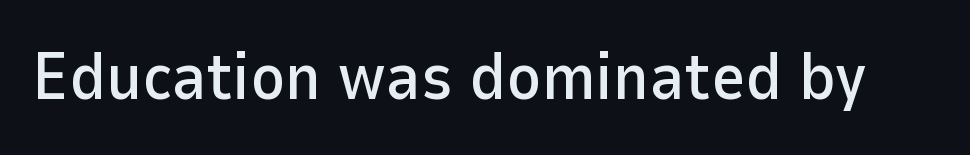
Q: Is the text italic (slanted)? A: No, it is upright.
Q: Is the typeface a serif or a sans-serif typeface? A: Sans-serif.
Q: Is the text underlined? A: No.
Q: Is the spacing between letters normal or unusually wide? A: Normal.
Q: Width (condensed, normal, or wide)? A: Normal.
Q: Stroke contrast? A: Low.
Q: x-height? A: Medium.
Q: Monospaced? A: No.
